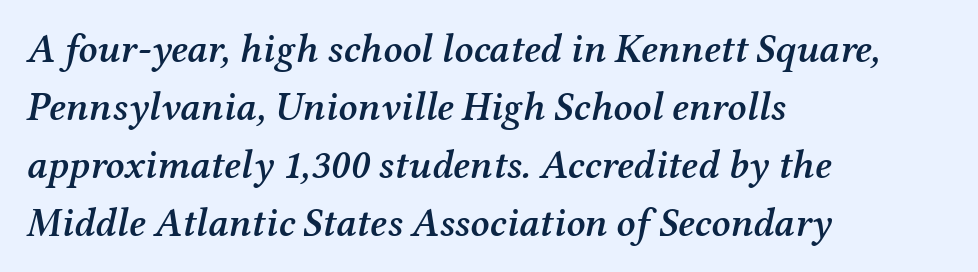
Q: Is the text bold? A: Semi-bold.
Q: Is the text italic (slanted)? A: Yes, it leans right by about 12 degrees.
Q: Is the typeface a serif or a sans-serif typeface? A: Serif.
Q: Is the text underlined? A: No.
Q: How is the paragraph aligned? A: Left-aligned.
Q: Is the spacing between letters normal or unusually wide? A: Normal.
Q: Is the spacing between lines tight, normal or loose? A: Normal.
Q: Width (condensed, normal, or wide)? A: Normal.
Q: Stroke contrast? A: Medium.
Q: x-height? A: Medium.
Q: Monospaced? A: No.
